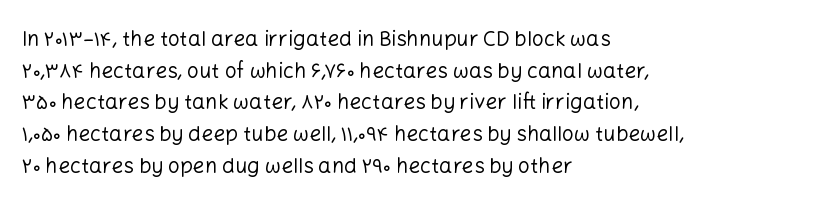
{"italic": "no", "bold": "no", "underline": "no", "align": "left", "line_spacing": "normal", "line_spacing_ratio": 1.51, "letter_spacing": "normal", "letter_spacing_em": 0.0, "glyph_px": 21}
